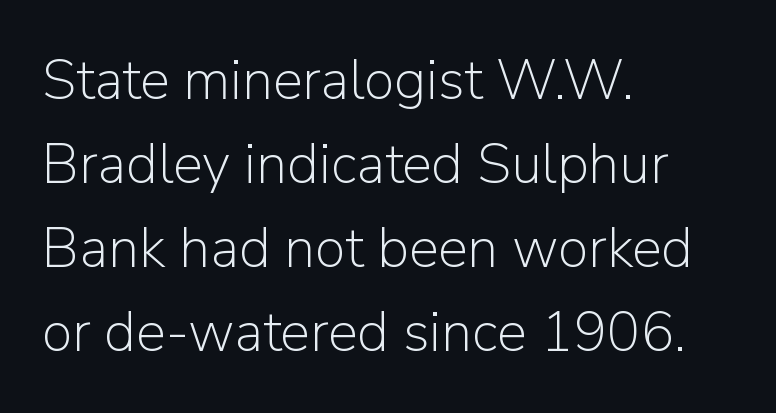
The rendering uses natural spacing where letterforms have individual widths. The foot of each line stays bare and open. The block of text has a typical density, with ordinary space between rows. Inter-character spacing is left at the font's built-in metrics. Typographically, this falls in the sans-serif category. No chunkiness to these letters — they're not bold.
